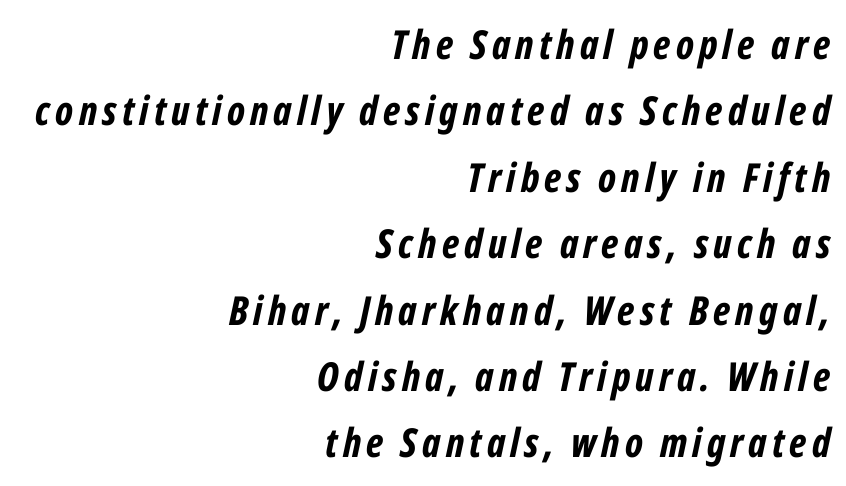
Q: Is the text bold? A: Yes.
Q: Is the text italic (slanted)? A: Yes, it leans right by about 12 degrees.
Q: Is the text underlined? A: No.
Q: How is the paragraph aligned? A: Right-aligned.
Q: Is the spacing between lines tight, normal or loose? A: Normal.
Q: Width (condensed, normal, or wide)? A: Condensed.
Q: Stroke contrast? A: Low.
Q: x-height? A: Medium.
Q: Monospaced? A: No.
